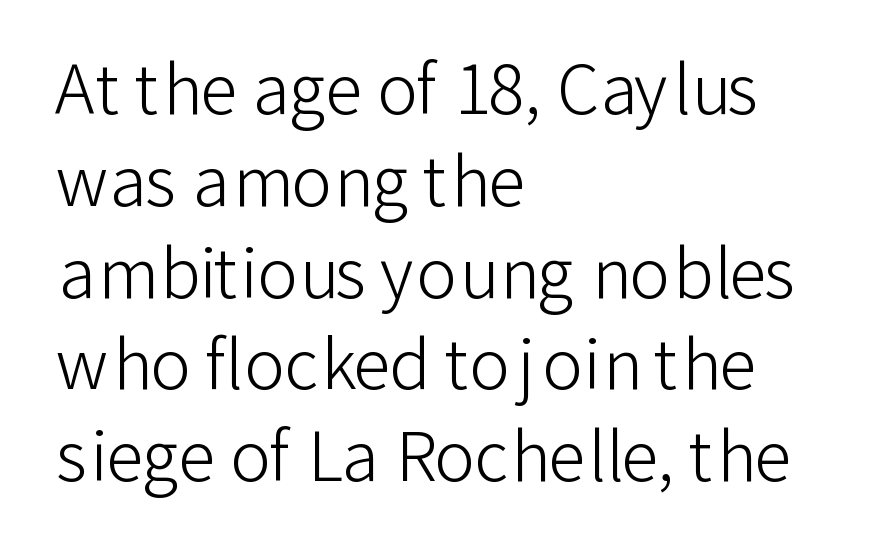
{"serif": "no", "italic": "no", "bold": "no", "weight": "light", "width": "normal", "stroke_contrast": "low", "x_height": "medium", "monospaced": "no", "underline": "no", "align": "left", "line_spacing": "normal", "line_spacing_ratio": 1.35, "letter_spacing": "normal", "letter_spacing_em": 0.0, "glyph_px": 68}
